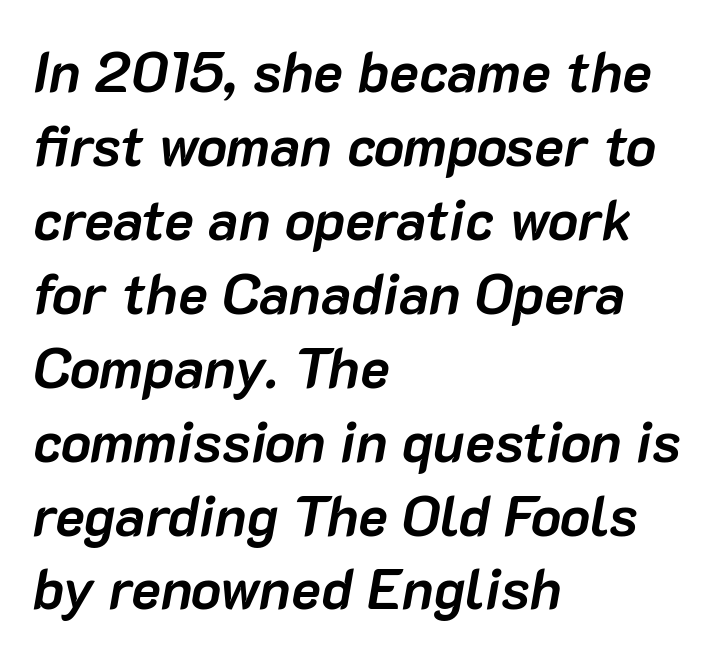
Q: Is the text bold? A: Yes.
Q: Is the text italic (slanted)? A: Yes, it leans right by about 10 degrees.
Q: Is the text underlined? A: No.
Q: How is the paragraph aligned? A: Left-aligned.
Q: Is the spacing between letters normal or unusually wide? A: Normal.
Q: Is the spacing between lines tight, normal or loose? A: Normal.
Q: Width (condensed, normal, or wide)? A: Normal.
Q: Stroke contrast? A: Low.
Q: x-height? A: Medium.
Q: Monospaced? A: No.
